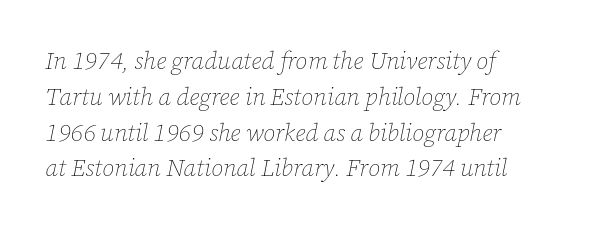
Ink coverage per letter is moderate at most. The rows are spaced the way most documents space them. Bare-footed words on every line. The letterforms sit shoulder to shoulder at normal distance. Line starts are locked; line ends wander. Posture: slanted.
